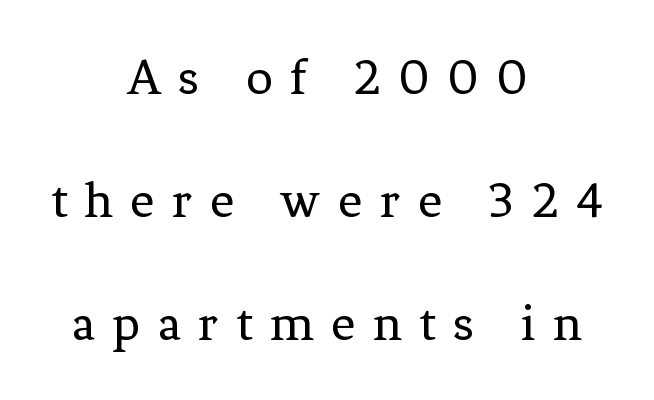
The image shows 53 px regular-weight serif type, upright; set centered, loose line spacing (2.32x), unusually wide letter spacing (+0.33 em), not underlined; low stroke contrast and a medium x-height.
